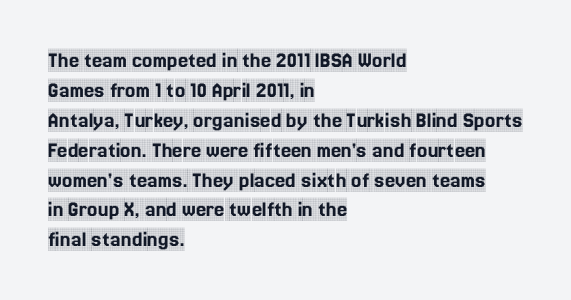
Q: Is the text italic (slanted)? A: No, it is upright.
Q: Is the text underlined? A: No.
Q: How is the paragraph aligned? A: Left-aligned.
Q: Is the spacing between letters normal or unusually wide? A: Normal.
Q: Is the spacing between lines tight, normal or loose? A: Normal.
